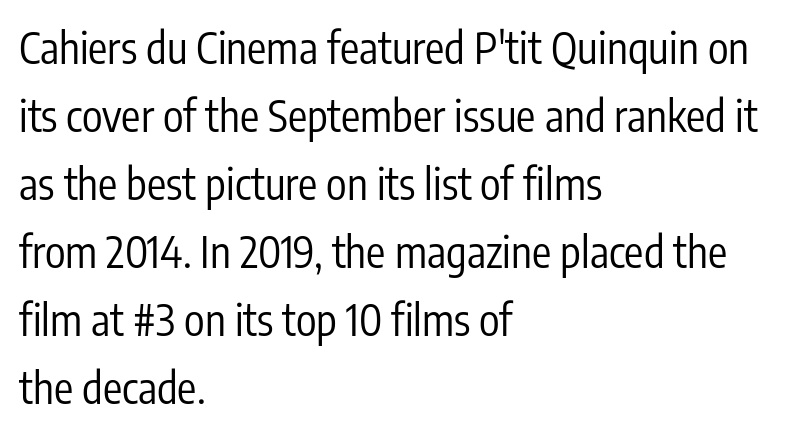
The image shows 43 px regular-weight, condensed sans-serif type, upright; set left-aligned, normal line spacing (1.58x), normal letter spacing, not underlined; low stroke contrast and a medium x-height.
